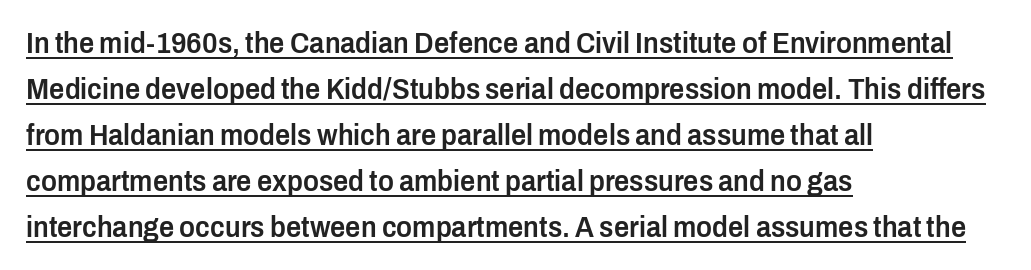
Q: Is the text bold? A: Semi-bold.
Q: Is the text italic (slanted)? A: No, it is upright.
Q: Is the typeface a serif or a sans-serif typeface? A: Sans-serif.
Q: Is the text underlined? A: Yes.
Q: How is the paragraph aligned? A: Left-aligned.
Q: Is the spacing between letters normal or unusually wide? A: Normal.
Q: Is the spacing between lines tight, normal or loose? A: Normal.
Q: Width (condensed, normal, or wide)? A: Condensed.
Q: Stroke contrast? A: Low.
Q: x-height? A: Medium.
Q: Monospaced? A: No.
